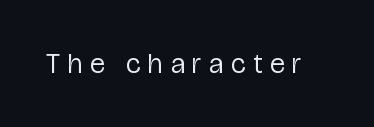
Q: Is the text bold? A: No.
Q: Is the text italic (slanted)? A: No, it is upright.
Q: Is the typeface a serif or a sans-serif typeface? A: Sans-serif.
Q: Is the text underlined? A: No.
Q: Is the spacing between letters normal or unusually wide? A: Unusually wide.
Q: Width (condensed, normal, or wide)? A: Condensed.
Q: Stroke contrast? A: Low.
Q: x-height? A: Medium.
Q: Monospaced? A: No.
